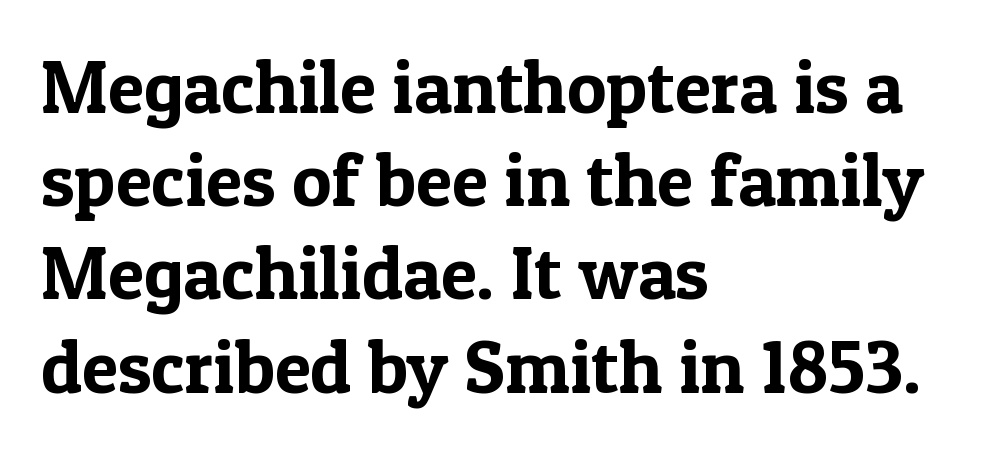
{"serif": "yes", "italic": "no", "width": "normal", "x_height": "medium", "monospaced": "no", "underline": "no", "align": "left", "line_spacing": "normal", "line_spacing_ratio": 1.26, "letter_spacing": "normal", "letter_spacing_em": 0.0, "glyph_px": 74}
